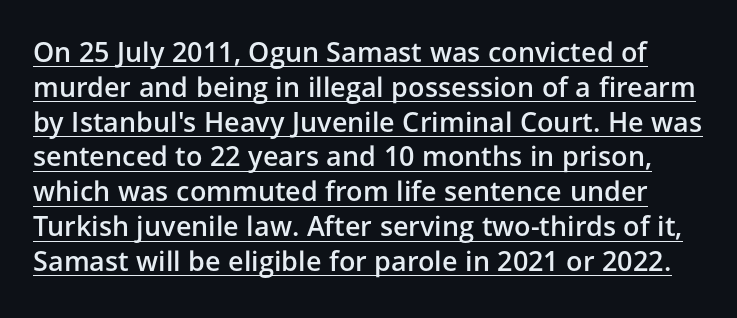
Q: Is the text bold? A: Semi-bold.
Q: Is the text italic (slanted)? A: No, it is upright.
Q: Is the text underlined? A: Yes.
Q: Is the spacing between letters normal or unusually wide? A: Normal.
Q: Is the spacing between lines tight, normal or loose? A: Normal.
